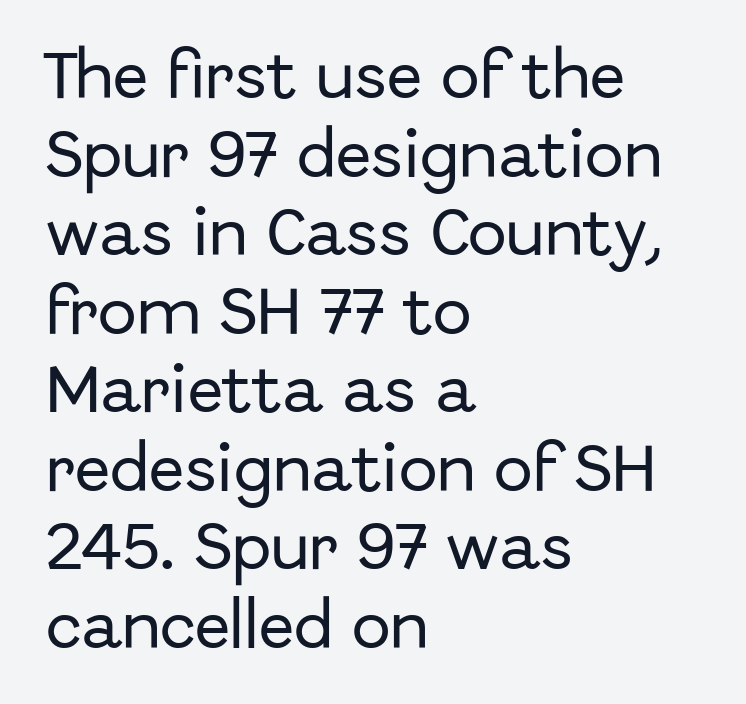
The image shows 52 px sans-serif type, upright; set left-aligned, normal line spacing (1.51x), normal letter spacing, not underlined; low stroke contrast and a medium x-height.
